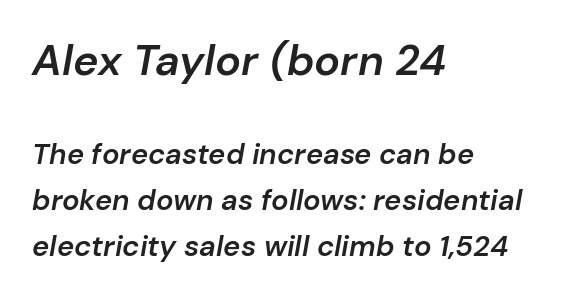
Q: Is the text bold? A: Semi-bold.
Q: Is the text italic (slanted)? A: Yes, it leans right by about 10 degrees.
Q: Is the text underlined? A: No.
Q: How is the paragraph aligned? A: Left-aligned.
Q: Is the spacing between letters normal or unusually wide? A: Normal.
Q: Is the spacing between lines tight, normal or loose? A: Normal.
Q: Which block of text is set in a larger size, the first (top) or the second (bottom)? A: The first (top) one.
Q: Width (condensed, normal, or wide)? A: Normal.
Q: Stroke contrast? A: Low.
Q: x-height? A: Medium.
Q: Monospaced? A: No.
